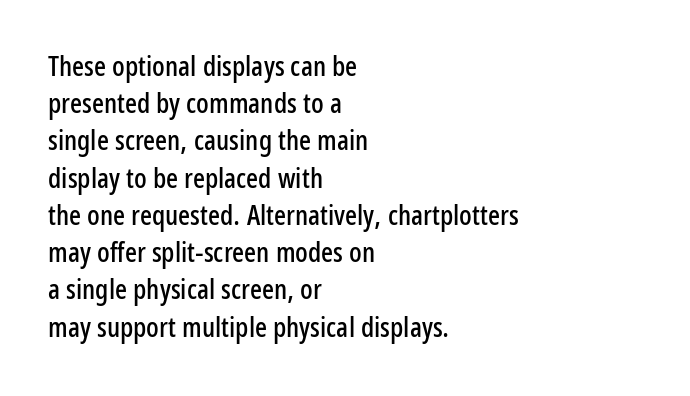
No extra tracking has been applied to these lines. You could not count columns in this text — the font is proportionally spaced. In terms of leading, this rendering sits right in the middle. Quick note: not italic, upright.
